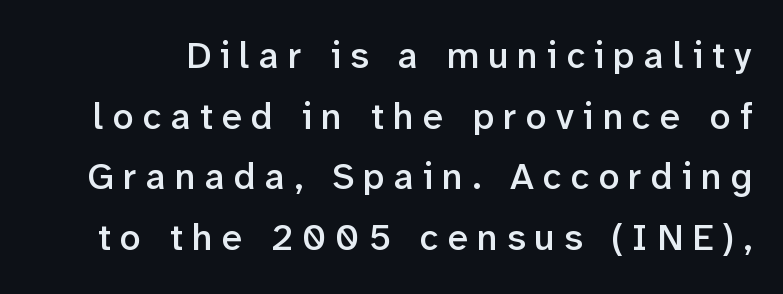
Type without underlining. Evenly set lines give the paragraph a standard silhouette. Notice how the stems are strictly vertical — no italics here. Are there feet on the stems? There aren't — it's a sans. Tracking here is generous; glyphs stand well apart from one another.
